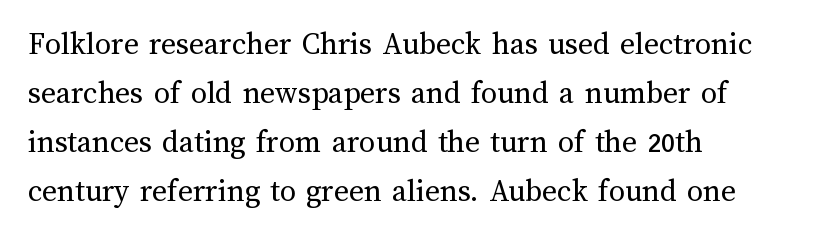
Line spacing here is normal. Do the letters lean? They stand straight. Nothing heavy about these letters — not bold at all. The rendering uses natural spacing where letterforms have individual widths. Descenders are the only things crossing below the line.
